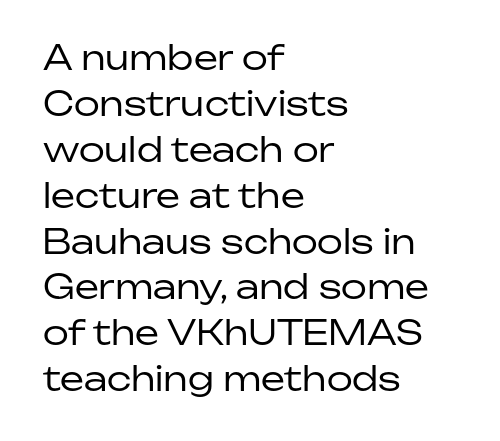
Q: Is the text bold? A: No.
Q: Is the text italic (slanted)? A: No, it is upright.
Q: Is the typeface a serif or a sans-serif typeface? A: Sans-serif.
Q: Is the text underlined? A: No.
Q: How is the paragraph aligned? A: Left-aligned.
Q: Is the spacing between letters normal or unusually wide? A: Normal.
Q: Is the spacing between lines tight, normal or loose? A: Normal.
Q: Width (condensed, normal, or wide)? A: Normal.
Q: Stroke contrast? A: Low.
Q: x-height? A: Medium.
Q: Monospaced? A: No.
